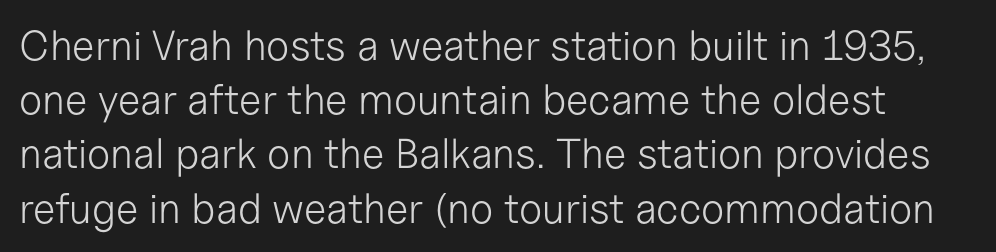
Q: Is the text bold? A: No.
Q: Is the text italic (slanted)? A: No, it is upright.
Q: Is the typeface a serif or a sans-serif typeface? A: Sans-serif.
Q: Is the text underlined? A: No.
Q: Is the spacing between letters normal or unusually wide? A: Normal.
Q: Is the spacing between lines tight, normal or loose? A: Normal.
Q: Width (condensed, normal, or wide)? A: Normal.
Q: Stroke contrast? A: Low.
Q: x-height? A: Medium.
Q: Monospaced? A: No.
